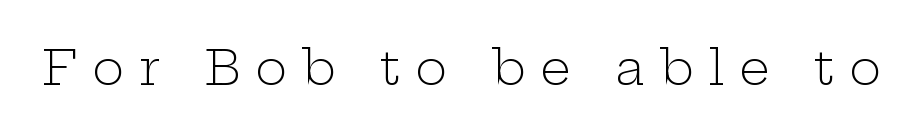
Letterform terminals end in serifs throughout the passage. Short note: letters widely spaced. A typesetter would call this proportional, since set widths differ per character. Honestly, there is no underline to notice here at all. Style check: upright.
